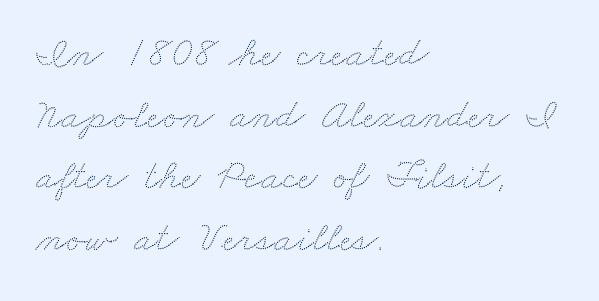
Q: Is the text underlined? A: No.
Q: How is the paragraph aligned? A: Left-aligned.
Q: Is the spacing between letters normal or unusually wide? A: Normal.
Q: Is the spacing between lines tight, normal or loose? A: Normal.
Q: Width (condensed, normal, or wide)? A: Wide.
Q: Stroke contrast? A: Low.
Q: x-height? A: Small.
Q: Monospaced? A: No.
